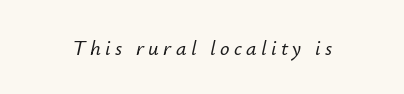
Q: Is the text italic (slanted)? A: Yes, it leans right by about 12 degrees.
Q: Is the text underlined? A: No.
Q: Is the spacing between letters normal or unusually wide? A: Unusually wide.
